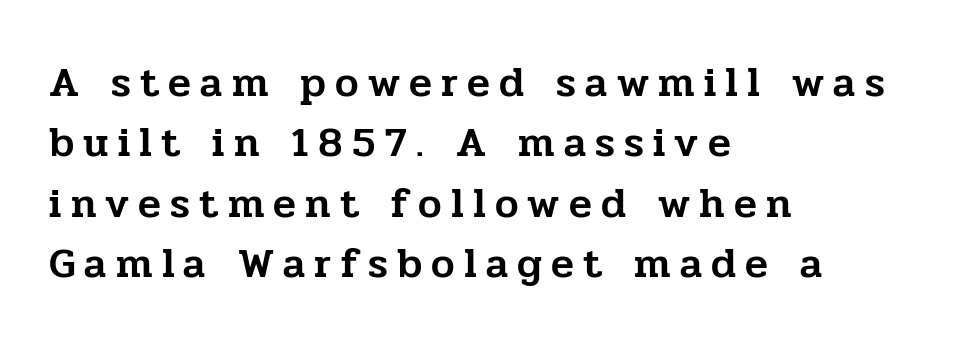
Q: Is the text italic (slanted)? A: No, it is upright.
Q: Is the typeface a serif or a sans-serif typeface? A: Serif.
Q: Is the text underlined? A: No.
Q: How is the paragraph aligned? A: Left-aligned.
Q: Is the spacing between letters normal or unusually wide? A: Unusually wide.
Q: Is the spacing between lines tight, normal or loose? A: Normal.
Q: Width (condensed, normal, or wide)? A: Normal.
Q: Stroke contrast? A: Low.
Q: x-height? A: Medium.
Q: Monospaced? A: No.
